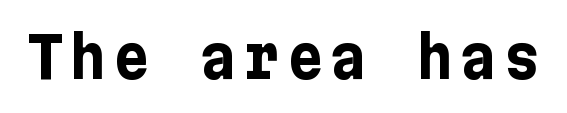
{"serif": "no", "italic": "no", "bold": "yes", "weight": "bold", "width": "normal", "stroke_contrast": "low", "x_height": "medium", "underline": "no", "glyph_px": 57}
